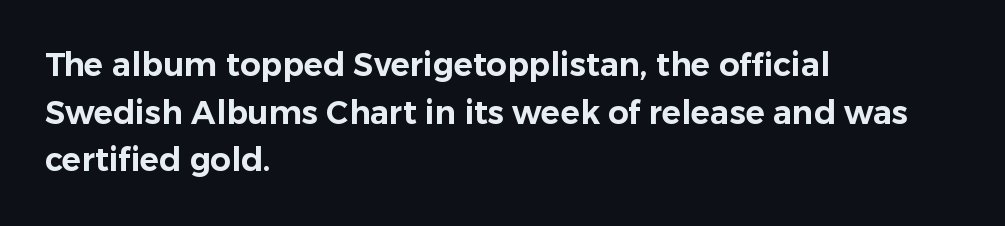
Ascenders rise straight up at ninety degrees. Horizontally, the lines are justified to the leading edge only. Interline gaps are of average width in this sample. Rule under the text: the space is simply empty. Nothing sits at the stroke ends, so this counts as sans-serif.
